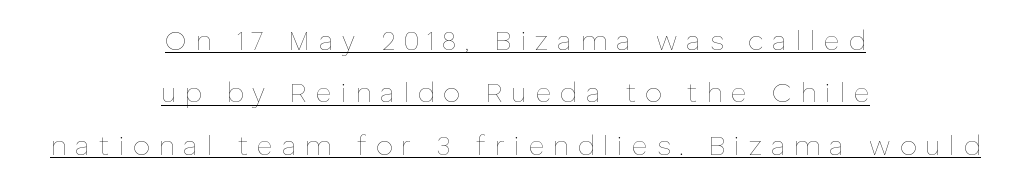
{"italic": "no", "bold": "no", "underline": "yes", "align": "center", "line_spacing": "loose", "line_spacing_ratio": 1.94, "letter_spacing": "wide", "letter_spacing_em": 0.33, "glyph_px": 27}
